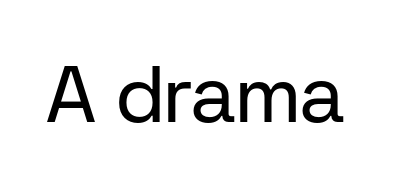
The image shows 80 px regular-weight sans-serif type, upright; set normal letter spacing, not underlined; low stroke contrast and a medium x-height.
